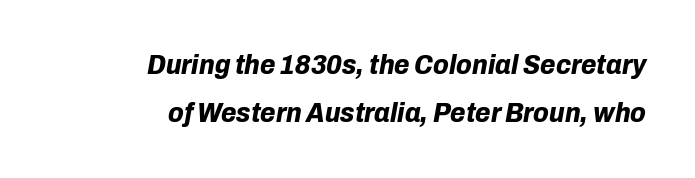
{"italic": "yes", "lean": "right", "slant_degrees": 10, "bold": "yes", "weight": "bold", "width": "normal", "stroke_contrast": "low", "x_height": "medium", "monospaced": "no", "underline": "no", "align": "right", "line_spacing_ratio": 1.73, "letter_spacing": "normal", "letter_spacing_em": 0.0, "glyph_px": 28}
